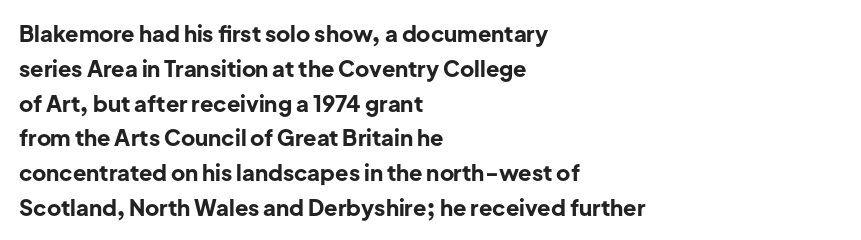
Q: Is the text bold? A: Yes.
Q: Is the text italic (slanted)? A: No, it is upright.
Q: Is the text underlined? A: No.
Q: How is the paragraph aligned? A: Left-aligned.
Q: Is the spacing between letters normal or unusually wide? A: Normal.
Q: Is the spacing between lines tight, normal or loose? A: Normal.
